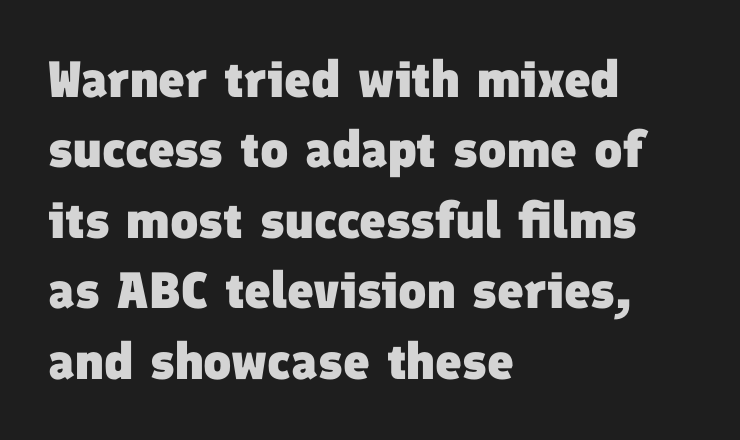
{"serif": "no", "bold": "yes", "weight": "heavy", "width": "normal", "stroke_contrast": "low", "x_height": "medium", "monospaced": "no", "underline": "no", "align": "left", "line_spacing": "normal", "line_spacing_ratio": 1.38, "letter_spacing": "normal", "letter_spacing_em": 0.0, "glyph_px": 51}
